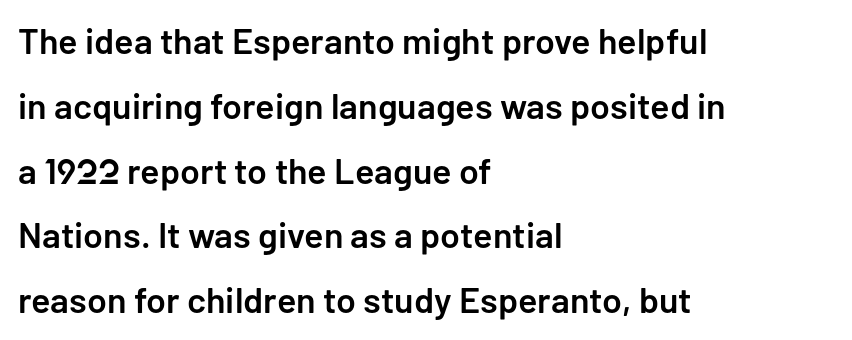
Q: Is the text bold? A: Semi-bold.
Q: Is the text italic (slanted)? A: No, it is upright.
Q: Is the typeface a serif or a sans-serif typeface? A: Sans-serif.
Q: Is the text underlined? A: No.
Q: How is the paragraph aligned? A: Left-aligned.
Q: Is the spacing between letters normal or unusually wide? A: Normal.
Q: Width (condensed, normal, or wide)? A: Normal.
Q: Stroke contrast? A: Low.
Q: x-height? A: Medium.
Q: Monospaced? A: No.
